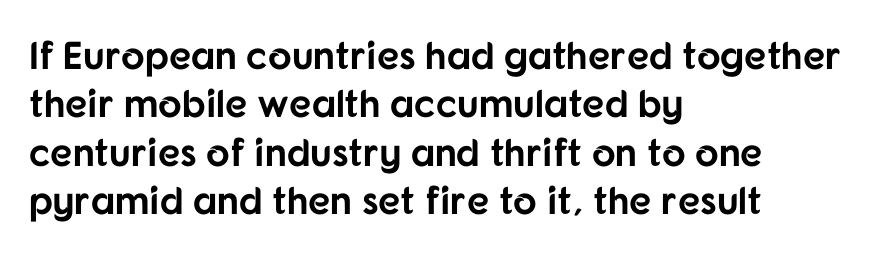
The image shows 39 px bold sans-serif type, upright; set left-aligned, line spacing 1.24x, normal letter spacing, not underlined; low stroke contrast and a medium x-height.
